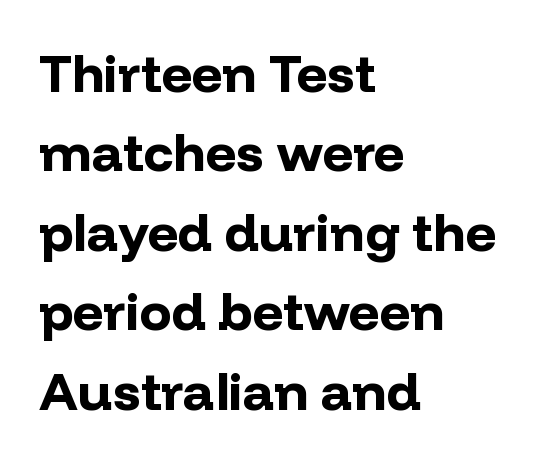
{"serif": "no", "italic": "no", "bold": "yes", "weight": "bold", "width": "normal", "stroke_contrast": "low", "x_height": "medium", "monospaced": "no", "underline": "no", "align": "left", "line_spacing": "normal", "line_spacing_ratio": 1.5, "letter_spacing": "normal", "letter_spacing_em": 0.0, "glyph_px": 53}
